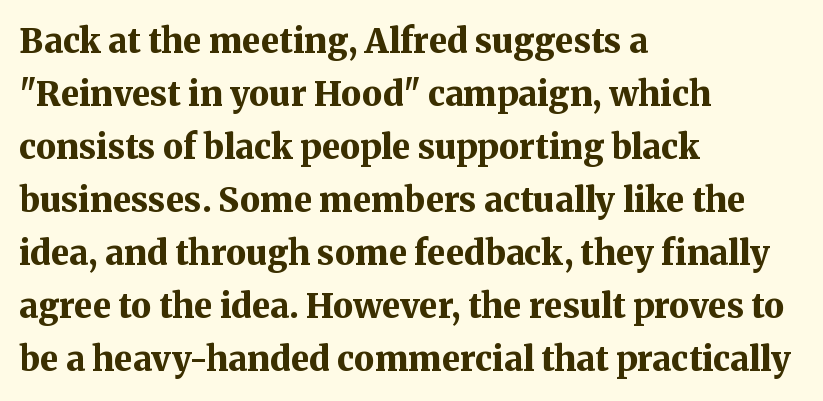
The image shows 34 px bold serif type, upright; set left-aligned, normal line spacing (1.56x), normal letter spacing, not underlined; medium stroke contrast and a medium x-height.
